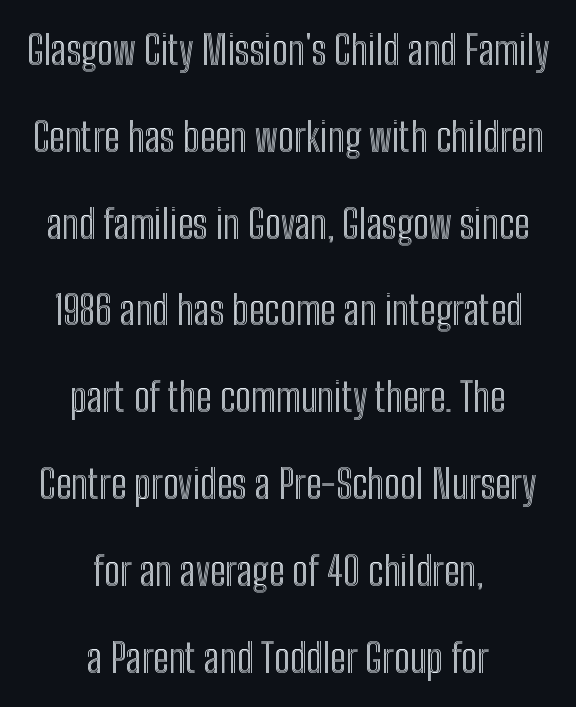
Each line is balanced around a shared central axis. The lines are spread far apart with generous leading. Inter-character spacing is left at the font's built-in metrics. A typesetter would call this proportional, since set widths differ per character. Letters rest on an invisible, unmarked baseline. Every stem runs plumb, perpendicular to the baseline.
